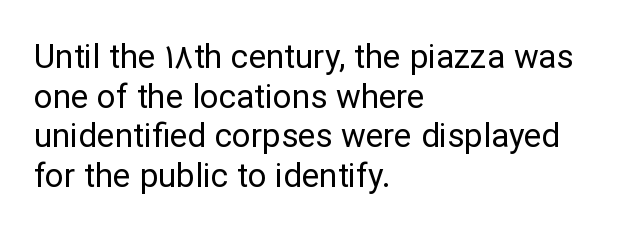
The image shows 33 px regular-weight sans-serif type, upright; set left-aligned, line spacing 1.2x, normal letter spacing, not underlined; low stroke contrast and a medium x-height.
